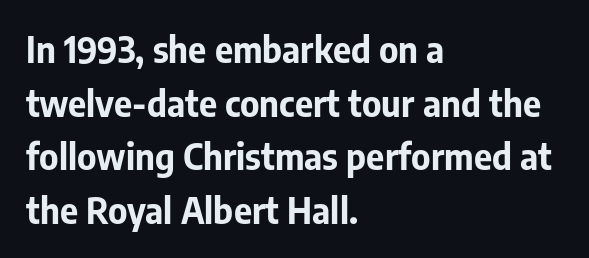
Q: Is the text bold? A: Yes.
Q: Is the text italic (slanted)? A: No, it is upright.
Q: Is the typeface a serif or a sans-serif typeface? A: Sans-serif.
Q: Is the text underlined? A: No.
Q: How is the paragraph aligned? A: Left-aligned.
Q: Is the spacing between letters normal or unusually wide? A: Normal.
Q: Is the spacing between lines tight, normal or loose? A: Normal.
Q: Width (condensed, normal, or wide)? A: Normal.
Q: Stroke contrast? A: Low.
Q: x-height? A: Medium.
Q: Monospaced? A: No.
